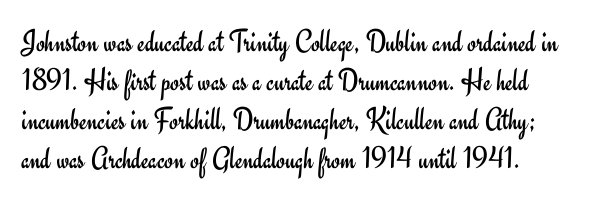
Glyph-to-glyph distance matches everyday printed text. Counters stay open thanks to moderate or lighter strokes. Unmarked baselines from the first word to the last. The typeface chosen for these lines omits serifs.
